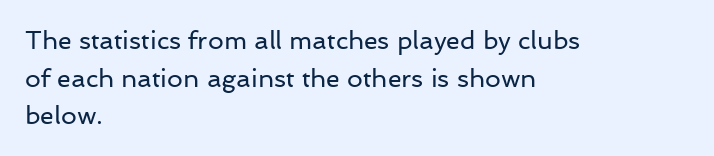
{"italic": "no", "bold": "no", "underline": "no", "align": "left", "line_spacing": "normal", "line_spacing_ratio": 1.51, "letter_spacing": "normal", "letter_spacing_em": 0.0, "glyph_px": 25}
